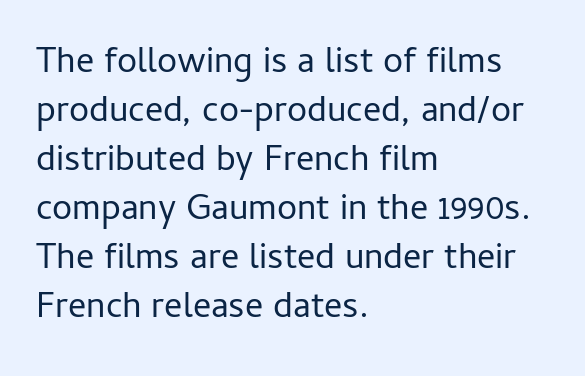
Q: Is the text bold? A: No.
Q: Is the text italic (slanted)? A: No, it is upright.
Q: Is the typeface a serif or a sans-serif typeface? A: Sans-serif.
Q: Is the text underlined? A: No.
Q: How is the paragraph aligned? A: Left-aligned.
Q: Is the spacing between letters normal or unusually wide? A: Normal.
Q: Is the spacing between lines tight, normal or loose? A: Normal.
Q: Width (condensed, normal, or wide)? A: Normal.
Q: Stroke contrast? A: Low.
Q: x-height? A: Medium.
Q: Monospaced? A: No.
